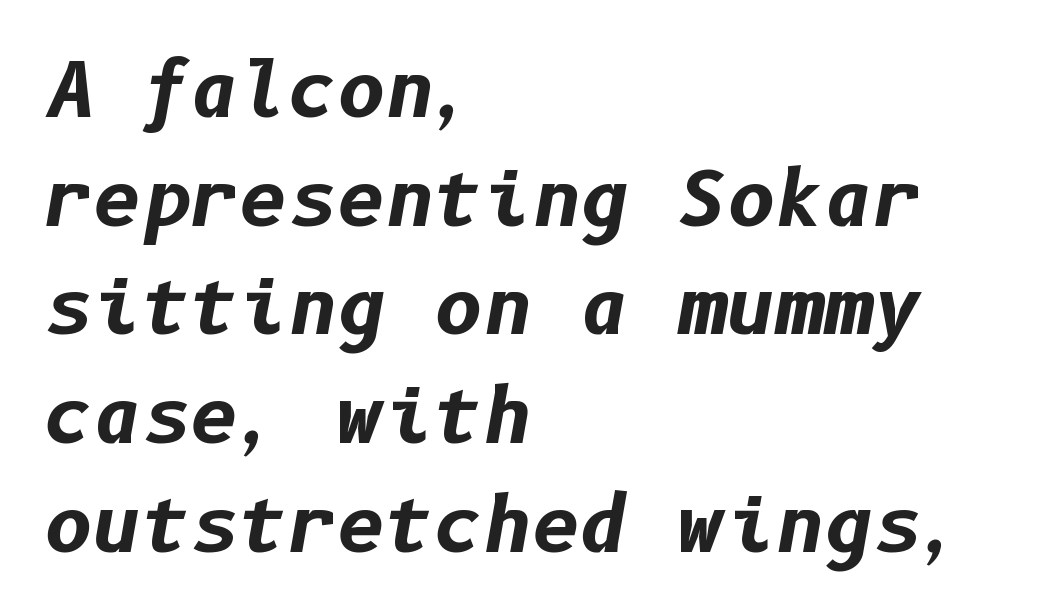
Q: Is the text bold? A: Yes.
Q: Is the text italic (slanted)? A: Yes, it leans right by about 10 degrees.
Q: Is the text underlined? A: No.
Q: How is the paragraph aligned? A: Left-aligned.
Q: Is the spacing between letters normal or unusually wide? A: Normal.
Q: Is the spacing between lines tight, normal or loose? A: Normal.
Q: Width (condensed, normal, or wide)? A: Normal.
Q: Stroke contrast? A: Low.
Q: x-height? A: Medium.
